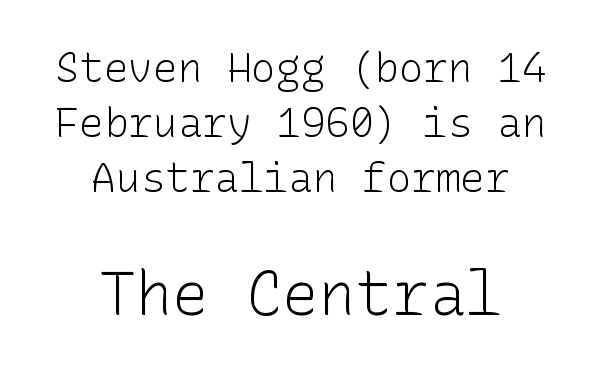
Weight: not bold — regular or lighter. Is the letter spacing exaggerated? No — it looks like the ordinary default. Does the type have serifs? No, each stem ends abruptly. Anything drawn beneath the words? Only blank space. The compositor balanced each line on the midline.
